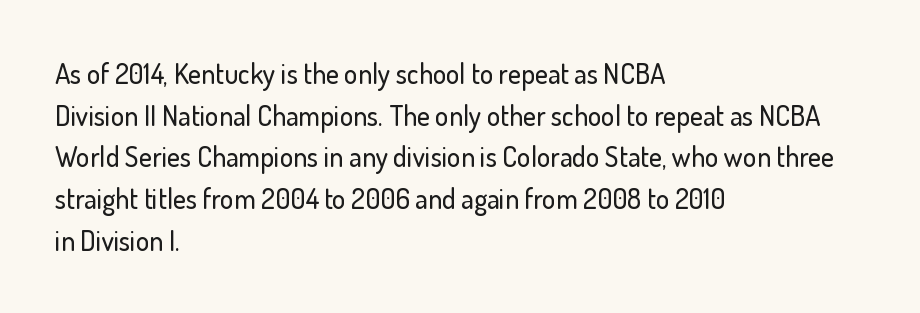
The image shows 28 px sans-serif type, upright; set left-aligned, normal line spacing (1.49x), normal letter spacing, not underlined; low stroke contrast and a small x-height.
